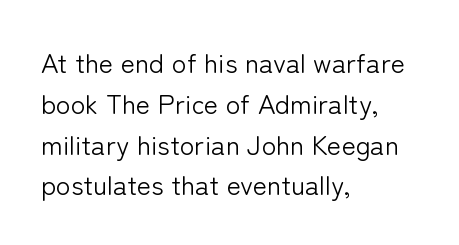
The passage shown stacks its lines at a standard gap. Plain, unruled lines of type. Summary of weight: not heavy and not bold. The rendering keeps characters at their native spacing. Notice how the stems are strictly vertical — no italics here.
